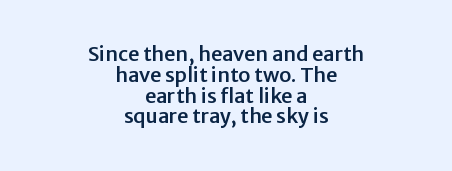
Vertical strokes here are truly vertical. Tracking here is standard; glyphs follow each other at the usual distance. Horizontal bands of white between lines are thin slivers. The words here are not underlined. Layout note: lines centered.
